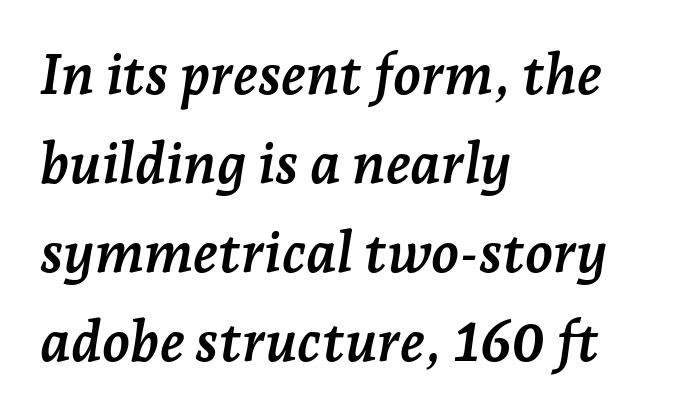
Type style note: has serifs. Between one letter and the next there's only the usual sliver of space. The face used here has the dense, thick strokes of a bold. Tall strokes in this sample are angled rather than plumb.
